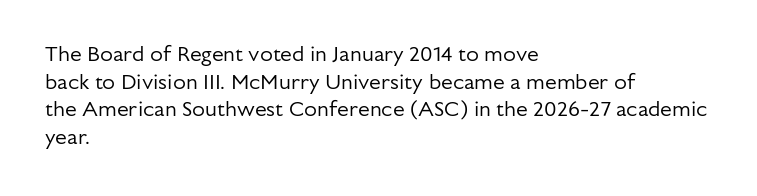
Every stem runs plumb, perpendicular to the baseline. Leftover space on each line is placed entirely after the last word. Check the space under the baseline: it is left empty. This reads as an unemphasized weight, regular at the heaviest. Caption: standard tracking, unaltered.
